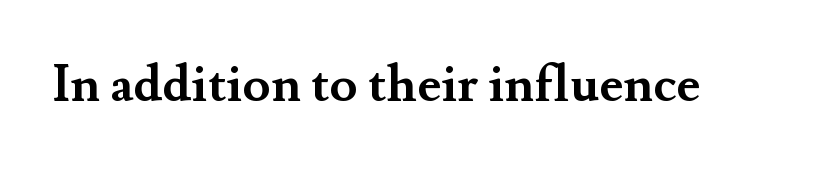
The image shows 51 px semibold serif type, upright; set normal letter spacing, not underlined; medium stroke contrast and a small x-height.
